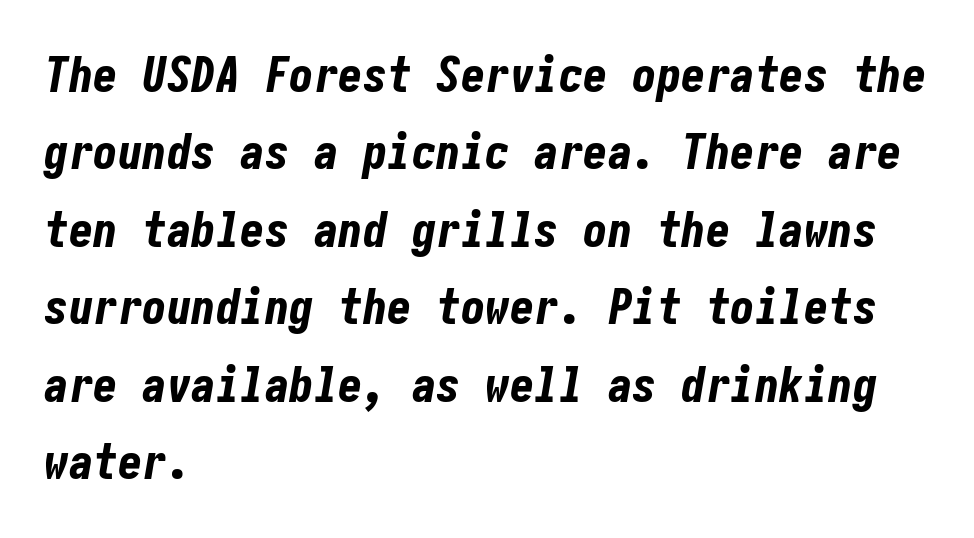
The image shows 49 px bold, condensed type, italic (leaning right); set left-aligned, normal line spacing (1.58x), normal letter spacing, not underlined; low stroke contrast and a medium x-height.
